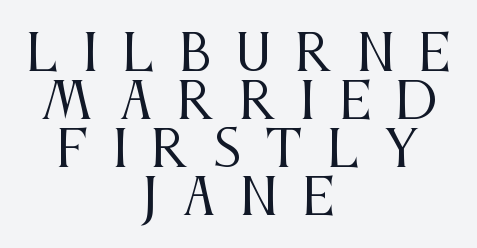
The image shows 50 px regular-weight, condensed serif type, upright; set centered, tight line spacing (0.96x), unusually wide letter spacing (+0.48 em), not underlined; medium stroke contrast and a large x-height.
